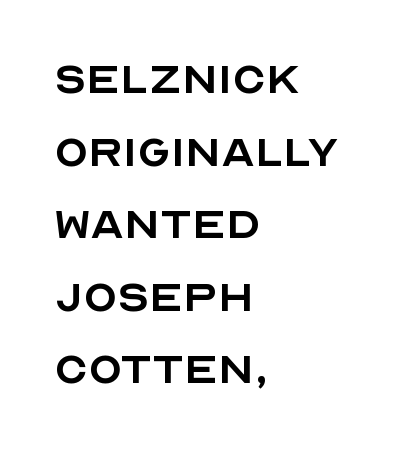
Q: Is the text bold? A: No.
Q: Is the text italic (slanted)? A: No, it is upright.
Q: Is the typeface a serif or a sans-serif typeface? A: Sans-serif.
Q: Is the text underlined? A: No.
Q: How is the paragraph aligned? A: Left-aligned.
Q: Is the spacing between letters normal or unusually wide? A: Normal.
Q: Is the spacing between lines tight, normal or loose? A: Normal.
Q: Width (condensed, normal, or wide)? A: Normal.
Q: x-height? A: Large.
Q: Monospaced? A: No.
